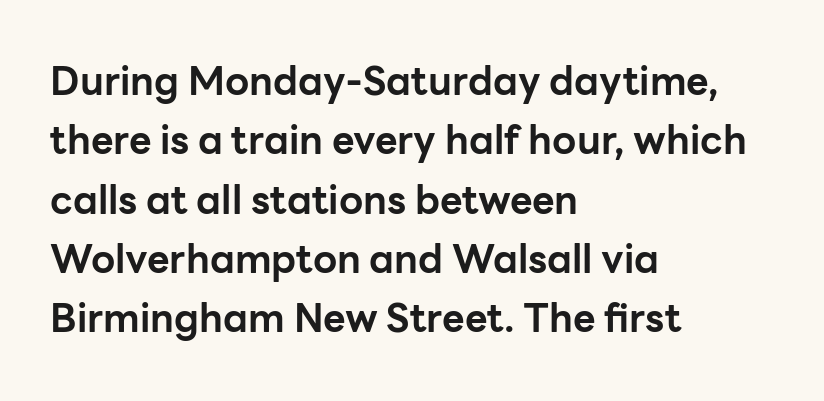
{"serif": "no", "italic": "no", "bold": "yes", "weight": "bold", "width": "normal", "stroke_contrast": "low", "x_height": "medium", "monospaced": "no", "underline": "no", "align": "left", "line_spacing": "normal", "line_spacing_ratio": 1.52, "letter_spacing": "normal", "letter_spacing_em": 0.0, "glyph_px": 39}
